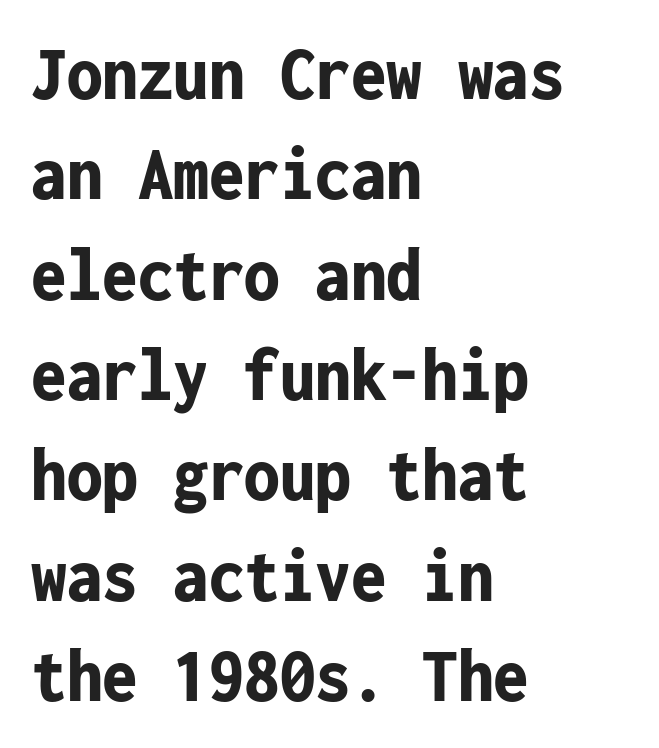
The image shows 79 px bold, condensed sans-serif type, upright, monospaced; set left-aligned, normal line spacing (1.27x), normal letter spacing, not underlined; low stroke contrast and a medium x-height.
